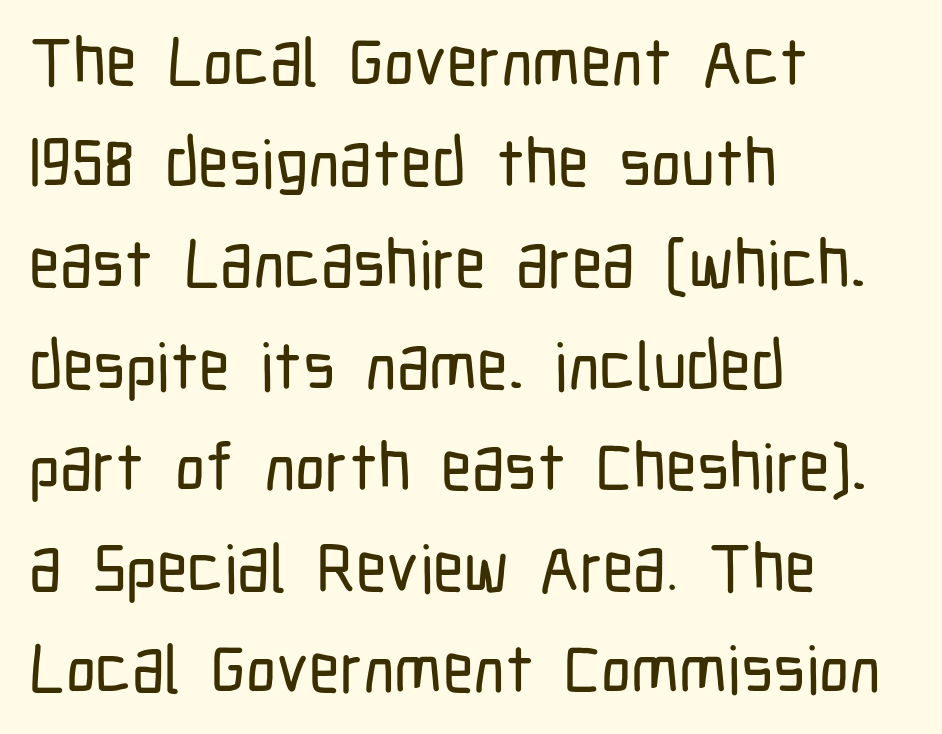
The rag falls on the right side of this text block. The line texture is even and compact thanks to regular tracking. Think of a printed novel: that variable character pitch is what you see here. The rendering uses a moderate line-height, typical for paragraphs. The area under the type is left untouched.
